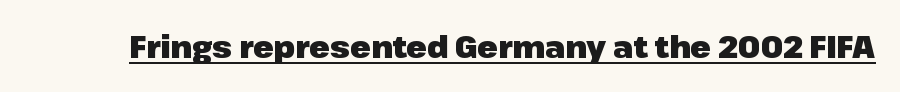
The image shows 30 px heavy sans-serif type, upright; set normal letter spacing, underlined; low stroke contrast and a medium x-height.
